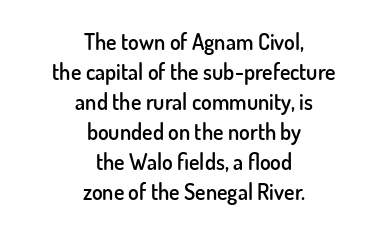
{"italic": "no", "bold": "semi", "underline": "no", "align": "center", "line_spacing": "normal", "line_spacing_ratio": 1.36, "letter_spacing": "normal", "letter_spacing_em": 0.0, "glyph_px": 22}
